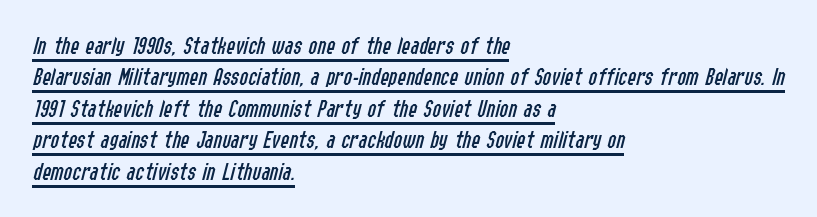
Line beginnings align vertically; line endings do not. Weight: regular or lighter. Like a heading marked for emphasis, these lines bear an underscore. How are the letters spaced? Ordinarily, with no added tracking. Does the lettering tilt? It does — this is italic.
